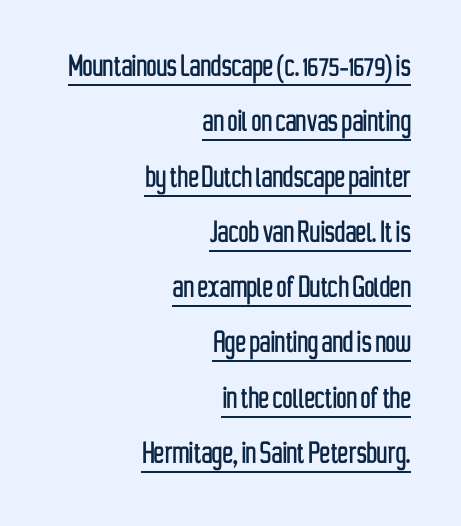
The image shows 35 px condensed sans-serif type, upright; set right-aligned, normal line spacing (1.58x), normal letter spacing, underlined; low stroke contrast and a medium x-height.
